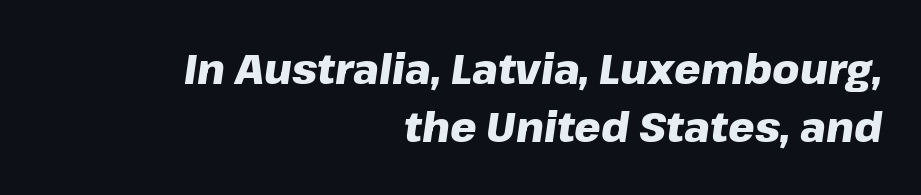
The image shows 42 px heavy type, italic (leaning right); set right-aligned, normal line spacing (1.39x), normal letter spacing, not underlined; low stroke contrast and a medium x-height.
